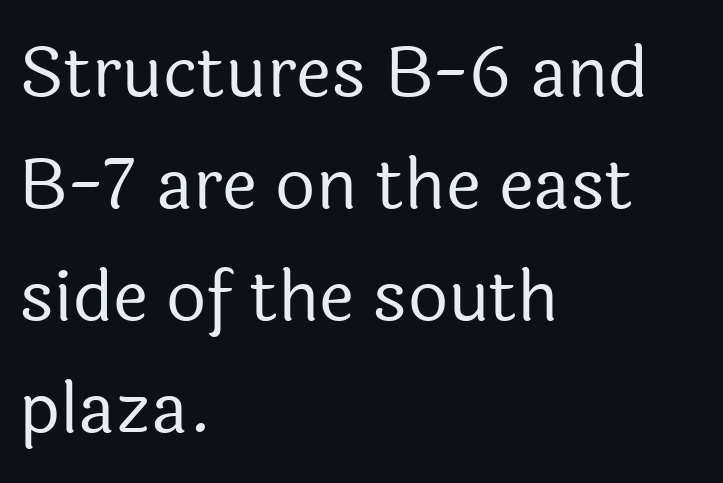
Q: Is the text bold? A: No.
Q: Is the text italic (slanted)? A: No, it is upright.
Q: Is the typeface a serif or a sans-serif typeface? A: Sans-serif.
Q: Is the text underlined? A: No.
Q: How is the paragraph aligned? A: Left-aligned.
Q: Is the spacing between letters normal or unusually wide? A: Normal.
Q: Is the spacing between lines tight, normal or loose? A: Normal.
Q: Width (condensed, normal, or wide)? A: Normal.
Q: x-height? A: Medium.
Q: Monospaced? A: No.
